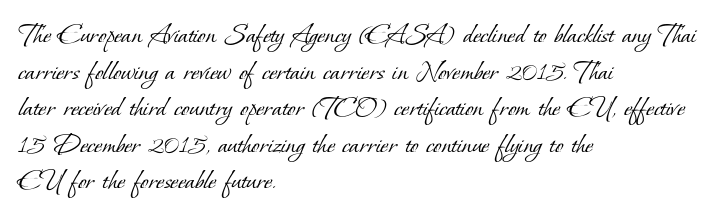
The image shows 30 px light serif type; set left-aligned, line spacing 1.22x, normal letter spacing, not underlined; low stroke contrast and a small x-height.
